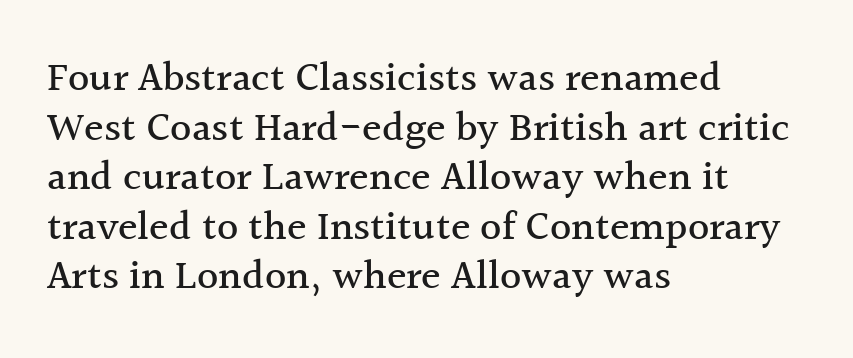
Q: Is the text italic (slanted)? A: No, it is upright.
Q: Is the typeface a serif or a sans-serif typeface? A: Serif.
Q: Is the text underlined? A: No.
Q: How is the paragraph aligned? A: Left-aligned.
Q: Is the spacing between letters normal or unusually wide? A: Normal.
Q: Width (condensed, normal, or wide)? A: Normal.
Q: x-height? A: Medium.
Q: Monospaced? A: No.
